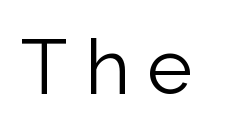
A typesetter would label this face a sans. Someone cranked the tracking dial way up on this one. Bare-footed words on every line. The strokes carry an ordinary text weight at most. When letters stand straight like this, we call the style roman or upright. The face used here is proportionally spaced, like ordinary book or web type.
